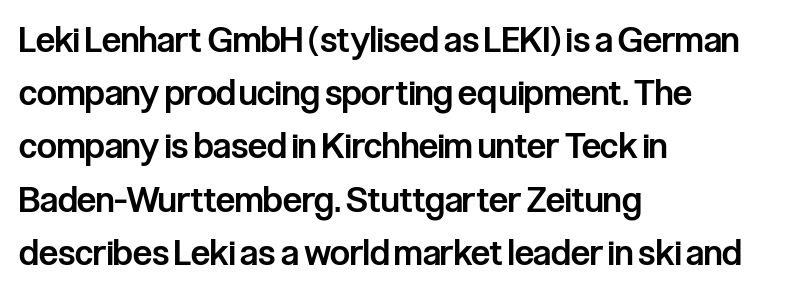
Q: Is the text bold? A: Semi-bold.
Q: Is the text italic (slanted)? A: No, it is upright.
Q: Is the typeface a serif or a sans-serif typeface? A: Sans-serif.
Q: Is the text underlined? A: No.
Q: How is the paragraph aligned? A: Left-aligned.
Q: Is the spacing between letters normal or unusually wide? A: Normal.
Q: Is the spacing between lines tight, normal or loose? A: Normal.
Q: Width (condensed, normal, or wide)? A: Condensed.
Q: Stroke contrast? A: Low.
Q: x-height? A: Medium.
Q: Monospaced? A: No.
